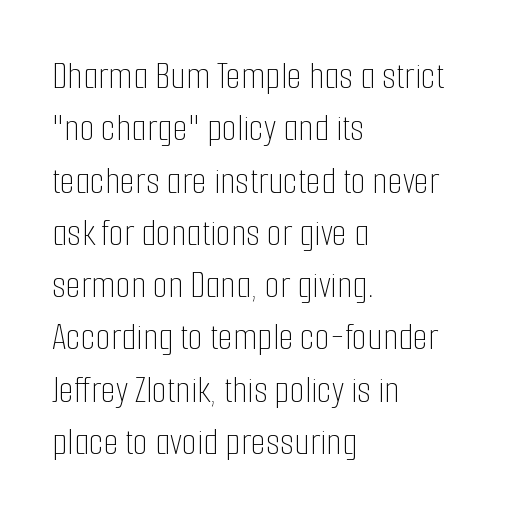
The image shows 39 px thin, condensed type, upright; set left-aligned, normal line spacing (1.34x), normal letter spacing, not underlined; low stroke contrast and a medium x-height.
